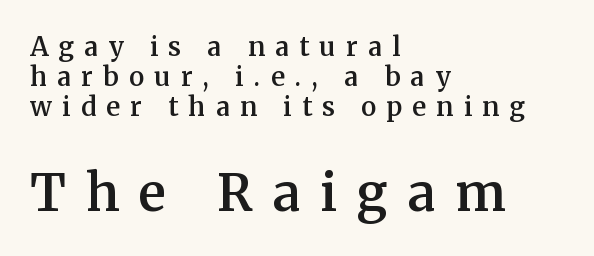
The image shows 51 px semibold serif type, upright; set left-aligned, tight line spacing (1.15x), unusually wide letter spacing (+0.39 em), not underlined; the second (bottom) block is 1.96x larger; medium stroke contrast and a medium x-height.
